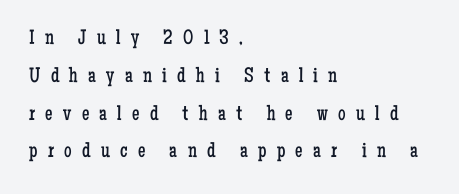
{"italic": "no", "bold": "no", "underline": "no", "align": "left", "line_spacing_ratio": 1.8, "letter_spacing": "wide", "letter_spacing_em": 0.49, "glyph_px": 21}
